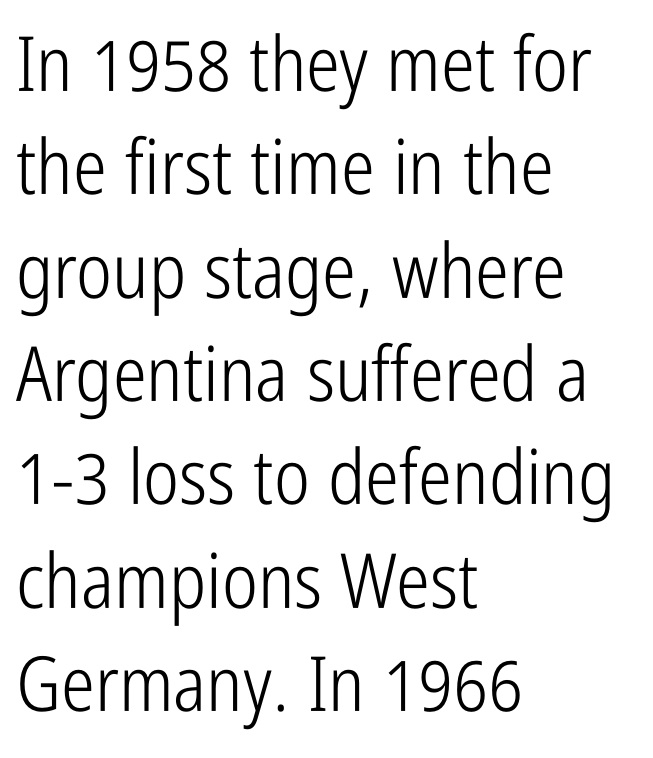
You could not count columns in this text — the font is proportionally spaced. Honestly, the row spacing looks completely unremarkable. Quick note: not italic, upright. Weight: in the light-to-regular range.
